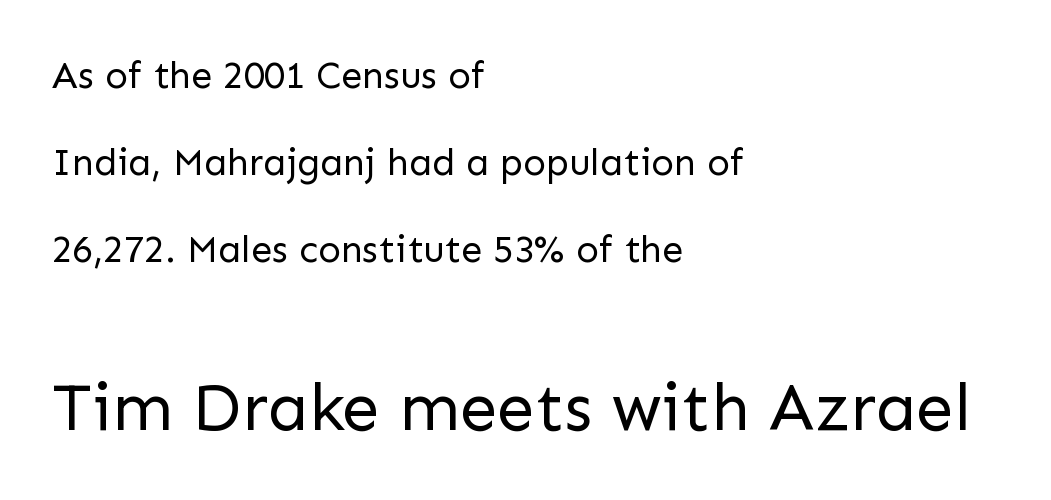
Q: Is the text bold? A: No.
Q: Is the text italic (slanted)? A: No, it is upright.
Q: Is the typeface a serif or a sans-serif typeface? A: Sans-serif.
Q: Is the text underlined? A: No.
Q: How is the paragraph aligned? A: Left-aligned.
Q: Is the spacing between letters normal or unusually wide? A: Normal.
Q: Is the spacing between lines tight, normal or loose? A: Loose.
Q: Which block of text is set in a larger size, the first (top) or the second (bottom)? A: The second (bottom) one.
Q: Width (condensed, normal, or wide)? A: Normal.
Q: Stroke contrast? A: Low.
Q: x-height? A: Medium.
Q: Monospaced? A: No.
